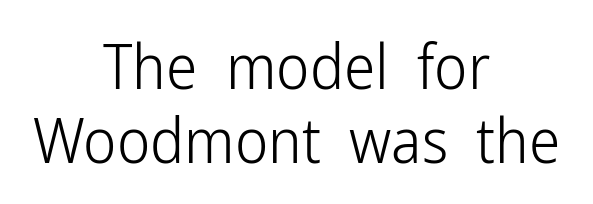
Q: Is the text bold? A: No.
Q: Is the text italic (slanted)? A: No, it is upright.
Q: Is the typeface a serif or a sans-serif typeface? A: Sans-serif.
Q: Is the text underlined? A: No.
Q: How is the paragraph aligned? A: Centered.
Q: Is the spacing between letters normal or unusually wide? A: Normal.
Q: Width (condensed, normal, or wide)? A: Condensed.
Q: Stroke contrast? A: Low.
Q: x-height? A: Medium.
Q: Monospaced? A: No.
